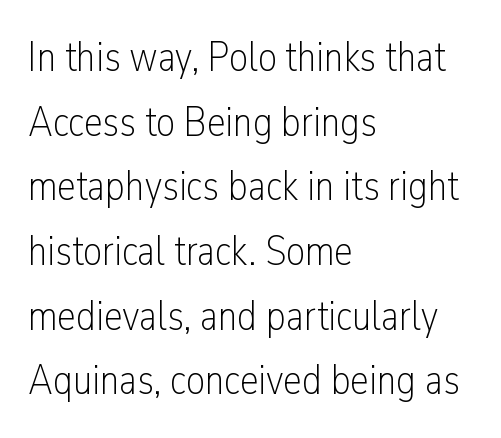
The image shows 42 px light, condensed sans-serif type, upright; set left-aligned, normal line spacing (1.54x), normal letter spacing, not underlined; low stroke contrast and a medium x-height.
